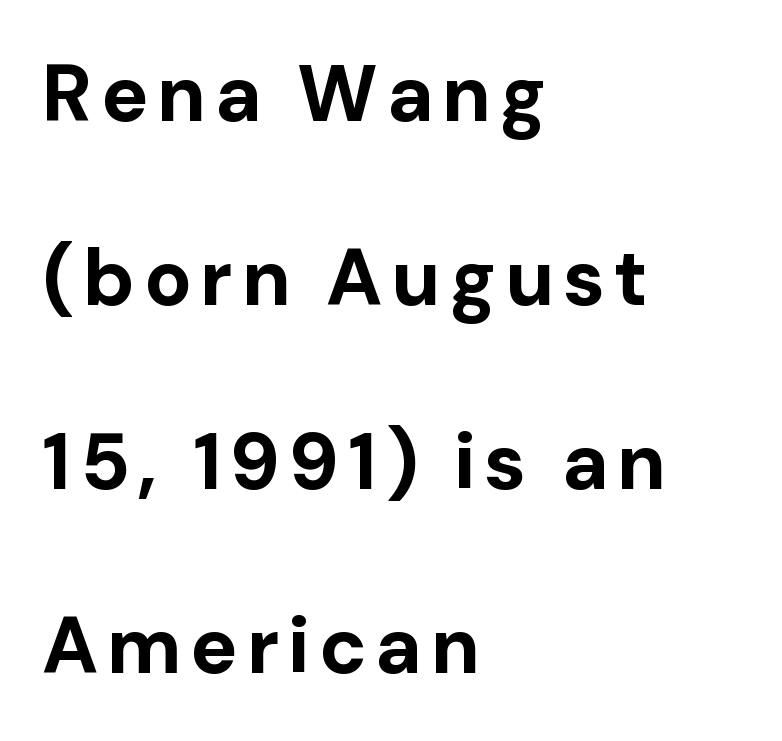
Q: Is the text bold? A: Yes.
Q: Is the text italic (slanted)? A: No, it is upright.
Q: Is the typeface a serif or a sans-serif typeface? A: Sans-serif.
Q: Is the text underlined? A: No.
Q: How is the paragraph aligned? A: Left-aligned.
Q: Is the spacing between lines tight, normal or loose? A: Loose.
Q: Width (condensed, normal, or wide)? A: Normal.
Q: Stroke contrast? A: Low.
Q: x-height? A: Medium.
Q: Monospaced? A: No.
